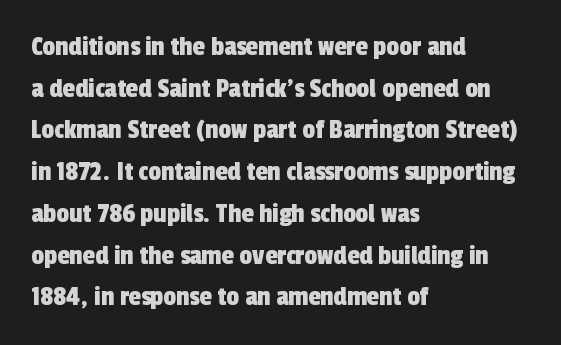
Q: Is the typeface a serif or a sans-serif typeface? A: Sans-serif.
Q: Is the text underlined? A: No.
Q: How is the paragraph aligned? A: Left-aligned.
Q: Is the spacing between letters normal or unusually wide? A: Normal.
Q: Is the spacing between lines tight, normal or loose? A: Normal.
Q: Width (condensed, normal, or wide)? A: Condensed.
Q: x-height? A: Medium.
Q: Monospaced? A: No.
